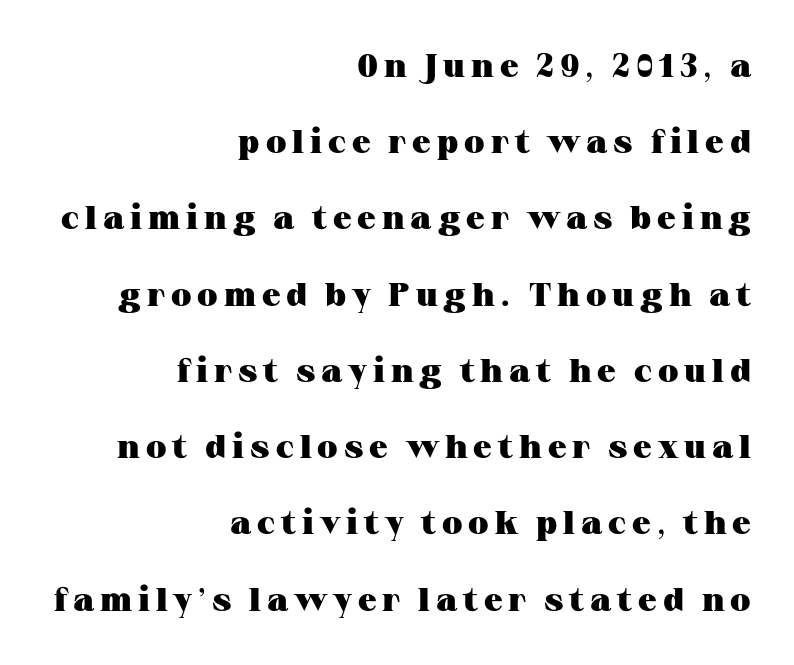
The typography opts for an upright posture over an oblique one. A dark, heavy texture on the line: the type is bold. Note the varied advance widths — an 'i' is clearly narrower than an 'm'. These lines stand farther apart than default settings would place them. The rendering anchors every line to the right-hand side. Nobody drew a line under any word here.
